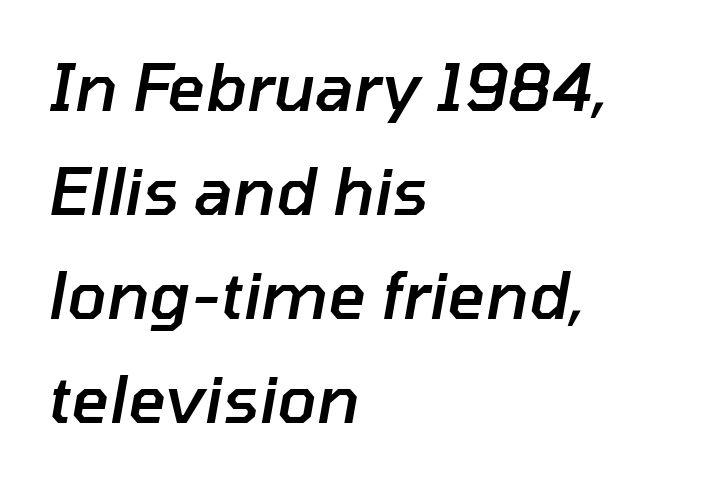
The words here are not underlined. Is there much room between lines? A standard amount, neither cramped nor airy. Caption: standard tracking, unaltered. Weight: semibold (demi). The ragged edge is on the right, which tells us the setting is flush left.
